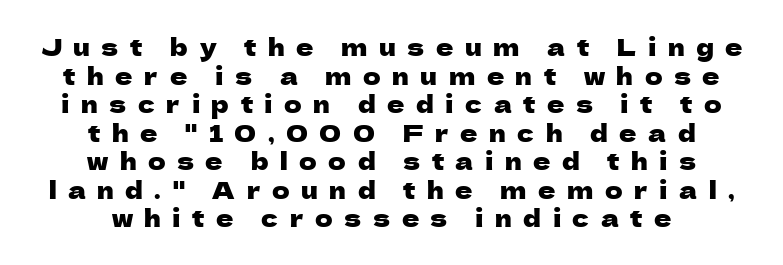
{"italic": "no", "underline": "no", "align": "center", "line_spacing_ratio": 1.19, "letter_spacing": "wide", "letter_spacing_em": 0.48, "glyph_px": 24}
